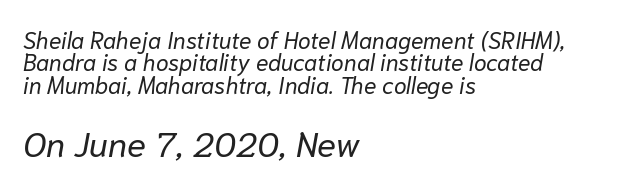
The image shows 35 px regular-weight type, italic (leaning right); set left-aligned, tight line spacing (0.97x), normal letter spacing, not underlined; the second (bottom) block is 1.52x larger; low stroke contrast and a medium x-height.
